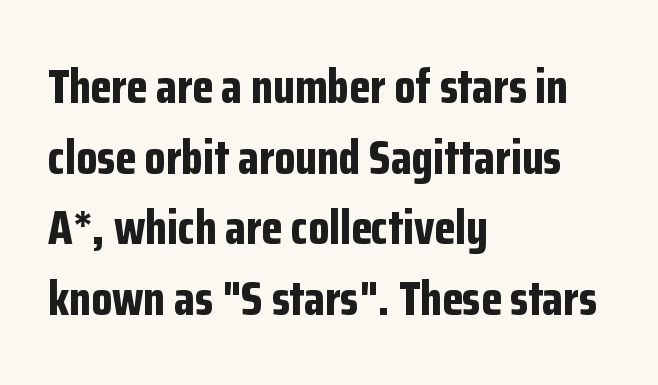
{"serif": "no", "italic": "no", "bold": "yes", "weight": "bold", "width": "condensed", "stroke_contrast": "low", "x_height": "medium", "monospaced": "no", "underline": "no", "align": "left", "line_spacing": "normal", "line_spacing_ratio": 1.47, "letter_spacing": "normal", "letter_spacing_em": 0.0, "glyph_px": 48}
